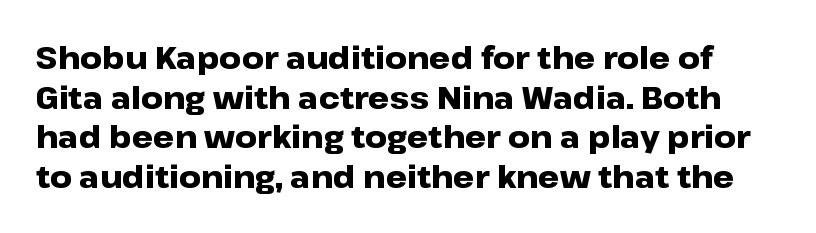
{"serif": "no", "italic": "no", "bold": "yes", "weight": "heavy", "width": "wide", "stroke_contrast": "low", "x_height": "medium", "monospaced": "no", "underline": "no", "line_spacing": "normal", "line_spacing_ratio": 1.32, "letter_spacing": "normal", "letter_spacing_em": 0.0, "glyph_px": 30}
